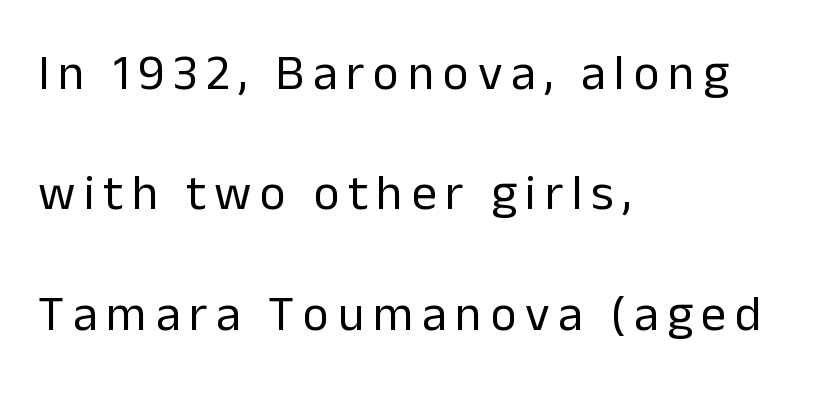
{"serif": "no", "italic": "no", "bold": "no", "weight": "regular", "width": "normal", "stroke_contrast": "low", "x_height": "medium", "monospaced": "no", "underline": "no", "align": "left", "line_spacing": "loose", "line_spacing_ratio": 2.41, "glyph_px": 50}
